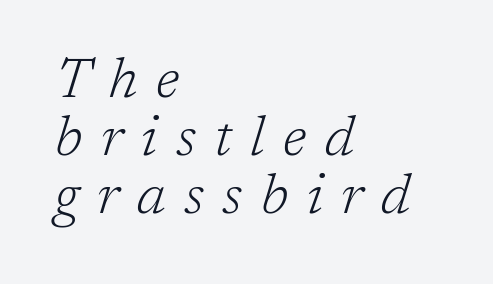
The image shows 56 px light serif type, italic (leaning right); set left-aligned, tight line spacing (1.04x), unusually wide letter spacing (+0.33 em), not underlined; low stroke contrast and a medium x-height.
